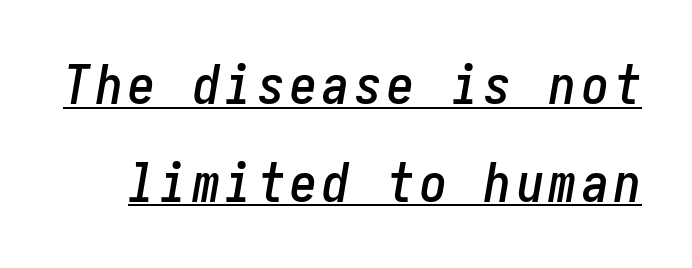
{"italic": "yes", "lean": "right", "slant_degrees": 10, "width": "condensed", "stroke_contrast": "low", "x_height": "medium", "underline": "yes", "line_spacing_ratio": 1.81, "glyph_px": 54}
